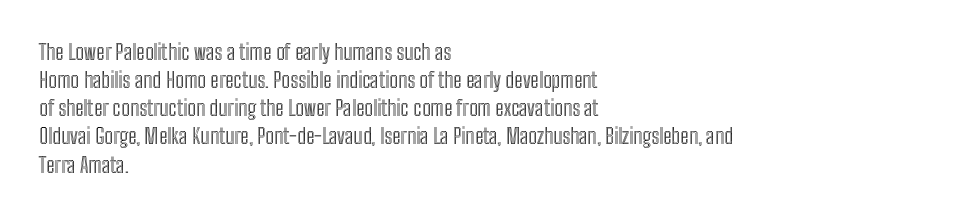
Teacher's note: observe the even left margin — that is flush-left alignment. No italicization has been applied; the sample stays upright. Clear beneath every line of the passage. Honestly, the letter spacing is just normal — you wouldn't notice it. A typesetter would call this leading conventional body-copy spacing.
